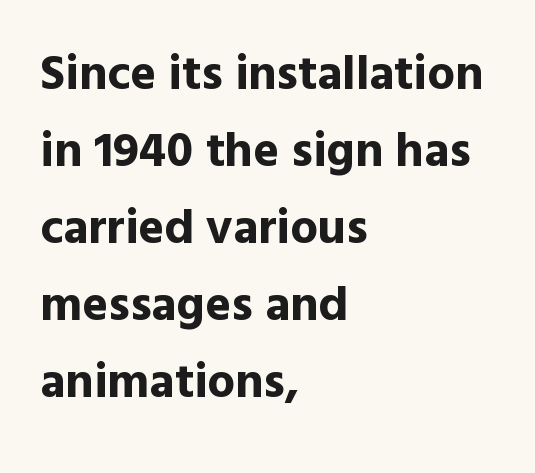
{"serif": "no", "italic": "no", "bold": "yes", "weight": "bold", "width": "normal", "x_height": "medium", "monospaced": "no", "underline": "no", "align": "left", "line_spacing": "normal", "line_spacing_ratio": 1.57, "letter_spacing": "normal", "letter_spacing_em": 0.0, "glyph_px": 49}
